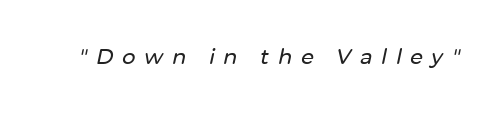
The image shows 21 px text type, italic (leaning right); set unusually wide letter spacing (+0.41 em), not underlined.
